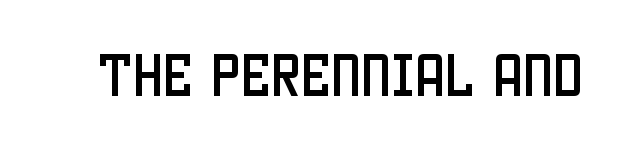
{"serif": "no", "italic": "no", "width": "condensed", "stroke_contrast": "low", "x_height": "large", "monospaced": "no", "underline": "no", "letter_spacing": "normal", "letter_spacing_em": 0.0, "glyph_px": 48}
